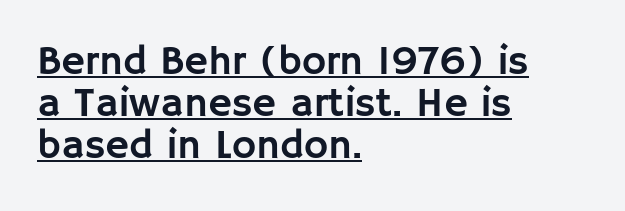
The image shows 41 px sans-serif type, upright; set left-aligned, tight line spacing (1.03x), normal letter spacing, underlined; low stroke contrast and a large x-height.
